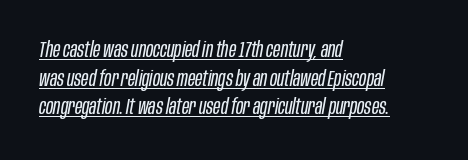
Q: Is the text bold? A: No.
Q: Is the text italic (slanted)? A: Yes, it leans right by about 10 degrees.
Q: Is the text underlined? A: Yes.
Q: How is the paragraph aligned? A: Left-aligned.
Q: Is the spacing between letters normal or unusually wide? A: Normal.
Q: Is the spacing between lines tight, normal or loose? A: Normal.
